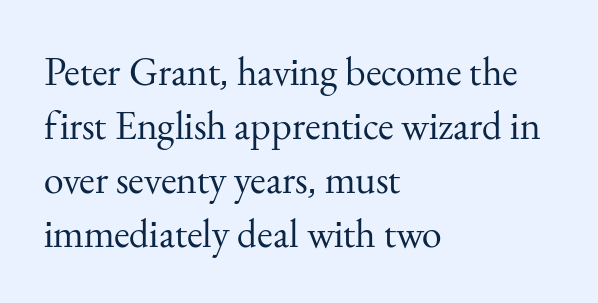
Q: Is the text bold? A: No.
Q: Is the text italic (slanted)? A: No, it is upright.
Q: Is the typeface a serif or a sans-serif typeface? A: Serif.
Q: Is the text underlined? A: No.
Q: How is the paragraph aligned? A: Left-aligned.
Q: Is the spacing between letters normal or unusually wide? A: Normal.
Q: Is the spacing between lines tight, normal or loose? A: Normal.
Q: Width (condensed, normal, or wide)? A: Normal.
Q: Stroke contrast? A: Medium.
Q: x-height? A: Small.
Q: Monospaced? A: No.
